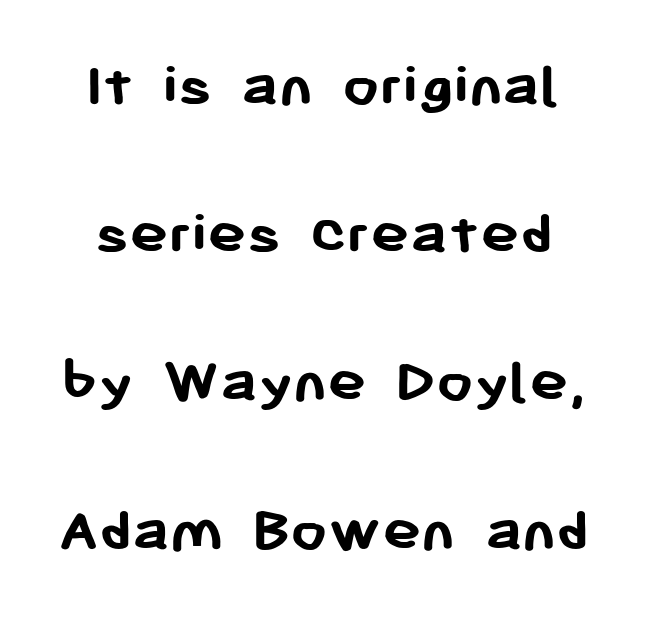
The image shows 65 px semibold sans-serif type, upright; set loose line spacing (2.28x), normal letter spacing, not underlined; low stroke contrast and a medium x-height.
